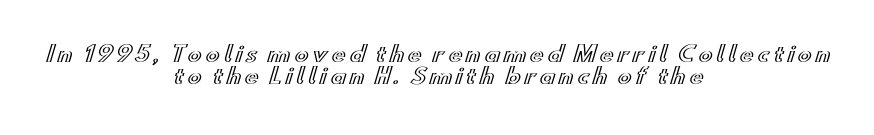
Interline gaps are noticeably narrow in this sample. The rendering positions every line midway between the sides. Glance below the letters and you will spot only blank space.
